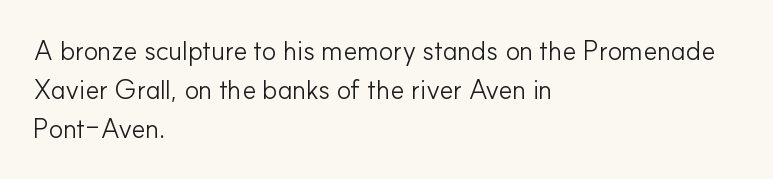
Q: Is the text bold? A: No.
Q: Is the text italic (slanted)? A: No, it is upright.
Q: Is the text underlined? A: No.
Q: How is the paragraph aligned? A: Left-aligned.
Q: Is the spacing between letters normal or unusually wide? A: Normal.
Q: Is the spacing between lines tight, normal or loose? A: Normal.
